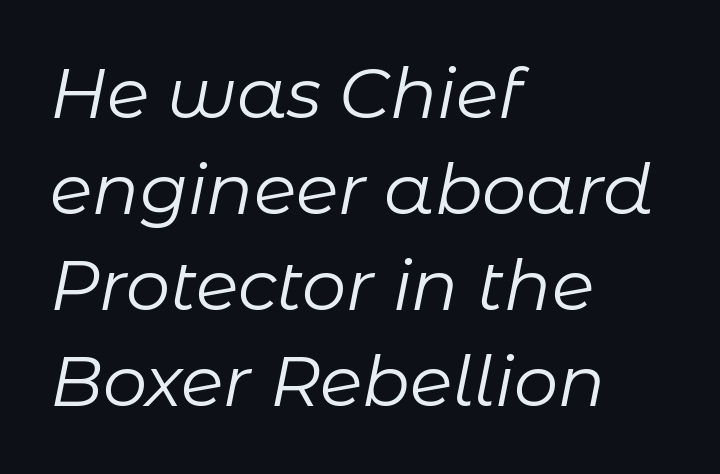
Q: Is the text bold? A: No.
Q: Is the text italic (slanted)? A: Yes, it leans right by about 11 degrees.
Q: Is the text underlined? A: No.
Q: How is the paragraph aligned? A: Left-aligned.
Q: Is the spacing between letters normal or unusually wide? A: Normal.
Q: Is the spacing between lines tight, normal or loose? A: Normal.
Q: Width (condensed, normal, or wide)? A: Normal.
Q: Stroke contrast? A: Low.
Q: x-height? A: Medium.
Q: Monospaced? A: No.
